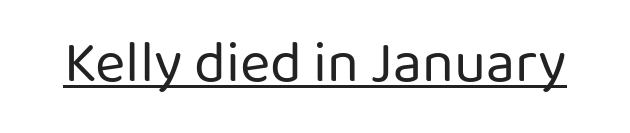
{"serif": "no", "italic": "no", "bold": "no", "weight": "regular", "width": "normal", "stroke_contrast": "low", "x_height": "medium", "monospaced": "no", "underline": "yes", "letter_spacing": "normal", "letter_spacing_em": 0.0, "glyph_px": 58}
